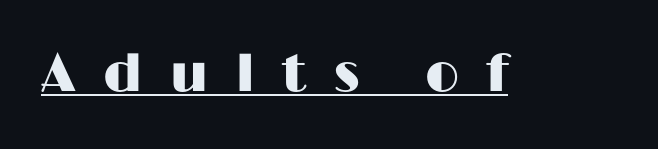
The image shows 54 px wide sans-serif type, upright; set unusually wide letter spacing (+0.49 em), underlined; high stroke contrast and a medium x-height.
